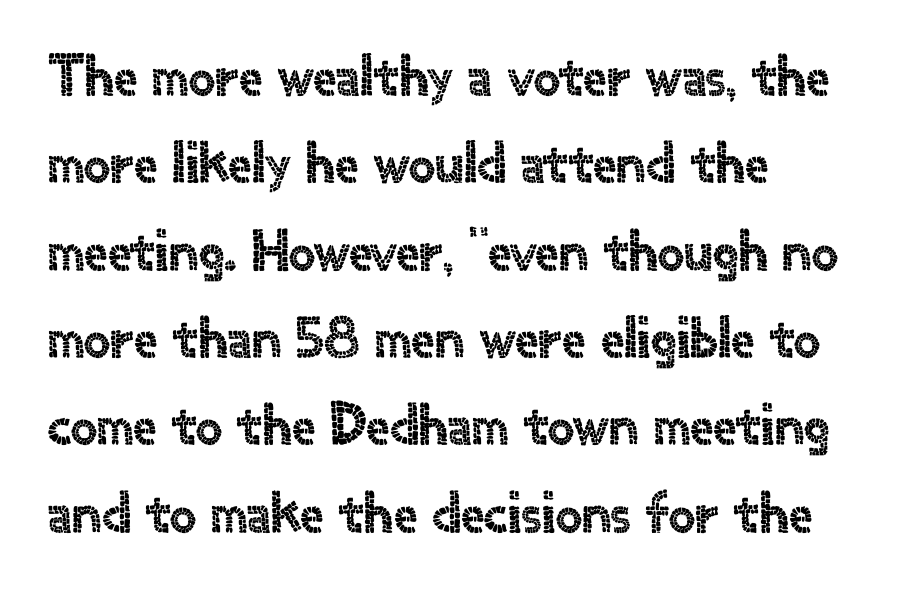
The image shows 59 px sans-serif type, upright; set left-aligned, normal line spacing (1.48x), normal letter spacing, not underlined; a small x-height.
